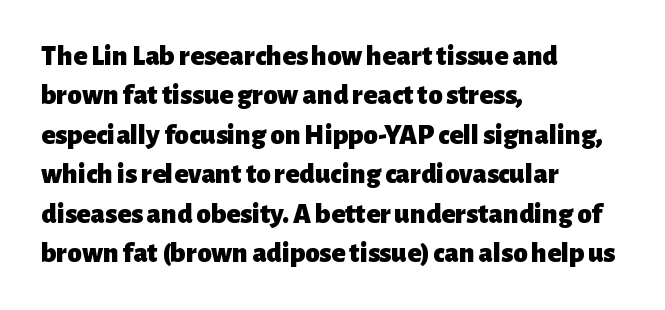
Q: Is the text bold? A: Yes.
Q: Is the text italic (slanted)? A: No, it is upright.
Q: Is the typeface a serif or a sans-serif typeface? A: Sans-serif.
Q: Is the text underlined? A: No.
Q: How is the paragraph aligned? A: Left-aligned.
Q: Is the spacing between letters normal or unusually wide? A: Normal.
Q: Is the spacing between lines tight, normal or loose? A: Normal.
Q: Width (condensed, normal, or wide)? A: Normal.
Q: Stroke contrast? A: Low.
Q: x-height? A: Medium.
Q: Monospaced? A: No.
